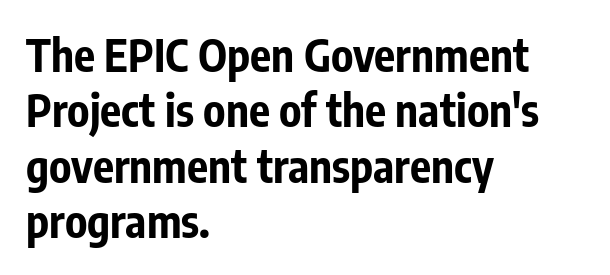
Q: Is the text bold? A: Yes.
Q: Is the text italic (slanted)? A: No, it is upright.
Q: Is the typeface a serif or a sans-serif typeface? A: Sans-serif.
Q: Is the text underlined? A: No.
Q: How is the paragraph aligned? A: Left-aligned.
Q: Is the spacing between letters normal or unusually wide? A: Normal.
Q: Is the spacing between lines tight, normal or loose? A: Normal.
Q: Width (condensed, normal, or wide)? A: Condensed.
Q: Stroke contrast? A: Low.
Q: x-height? A: Medium.
Q: Monospaced? A: No.
